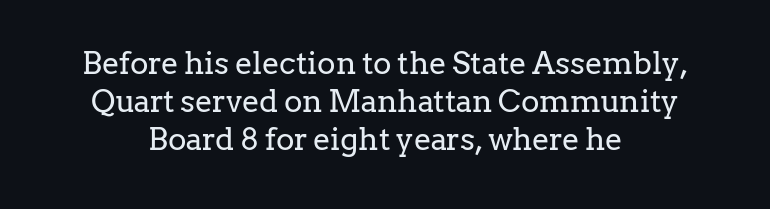
Q: Is the text bold? A: No.
Q: Is the text italic (slanted)? A: No, it is upright.
Q: Is the typeface a serif or a sans-serif typeface? A: Serif.
Q: Is the text underlined? A: No.
Q: How is the paragraph aligned? A: Centered.
Q: Is the spacing between letters normal or unusually wide? A: Normal.
Q: Width (condensed, normal, or wide)? A: Normal.
Q: Stroke contrast? A: Low.
Q: x-height? A: Medium.
Q: Monospaced? A: No.
